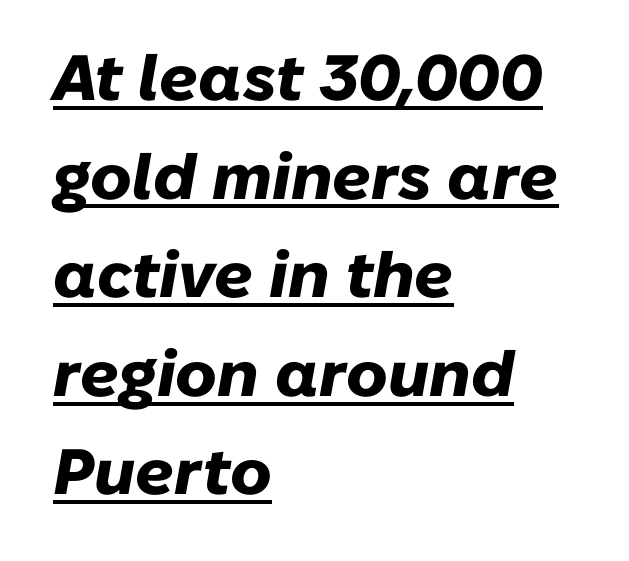
Q: Is the text bold? A: Yes.
Q: Is the text italic (slanted)? A: Yes, it leans right by about 10 degrees.
Q: Is the text underlined? A: Yes.
Q: How is the paragraph aligned? A: Left-aligned.
Q: Is the spacing between letters normal or unusually wide? A: Normal.
Q: Is the spacing between lines tight, normal or loose? A: Normal.
Q: Width (condensed, normal, or wide)? A: Normal.
Q: Stroke contrast? A: Low.
Q: x-height? A: Medium.
Q: Monospaced? A: No.
